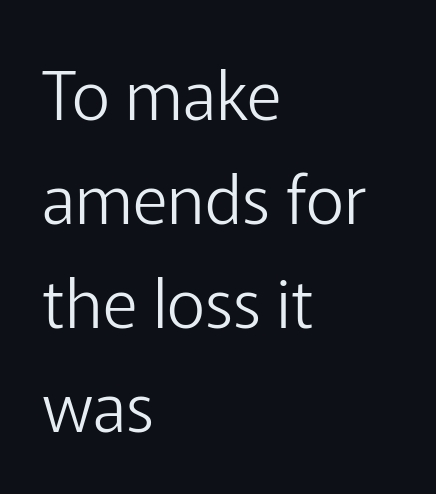
The image shows 67 px light sans-serif type, upright; set left-aligned, normal line spacing (1.55x), normal letter spacing, not underlined; low stroke contrast and a medium x-height.
